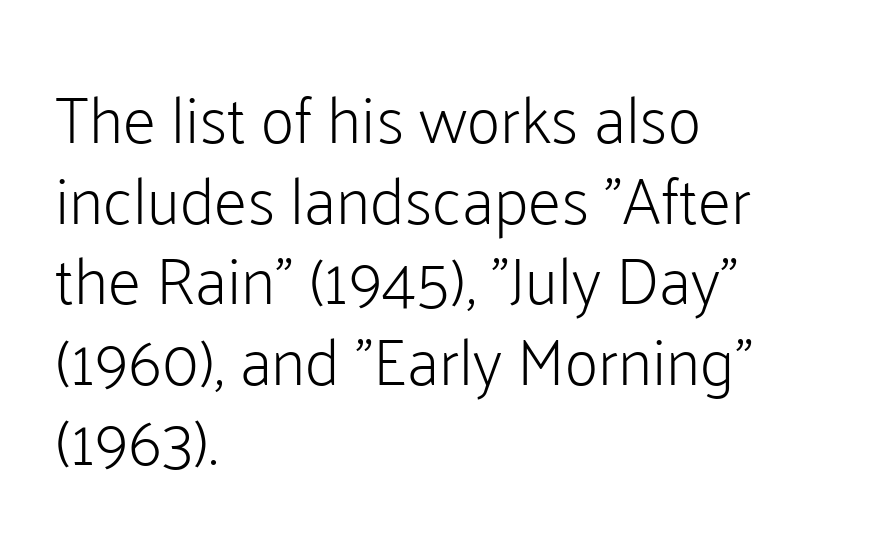
Stroke mass is kept to a normal reading level or below. If you drew a line through each stem, it would be perfectly vertical. Is the block centered? No — it sits flush against the left margin. The font family rendered here belongs to the sans-serif group. Words appear dense and cohesive because spacing is normal.
